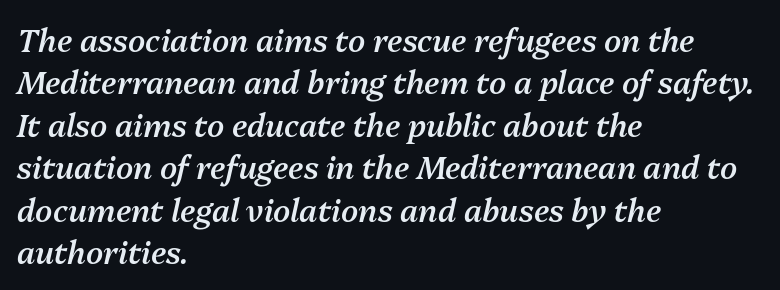
Successive baselines arrive at the customary interval. The zone under the glyphs is completely vacant. A fair bit of extra ink — the face is semibold, not bold. Is this a fixed-width face? No — the glyphs have proportional, varying widths. The axis of the letterforms is tilted away from vertical. The lines are quadded left.
